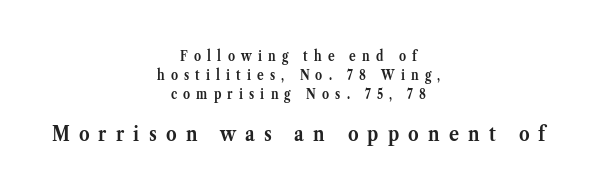
The image shows 21 px bold type, upright; set centered, normal line spacing (1.34x), unusually wide letter spacing (+0.44 em), not underlined; the second (bottom) block is 1.5x larger.
